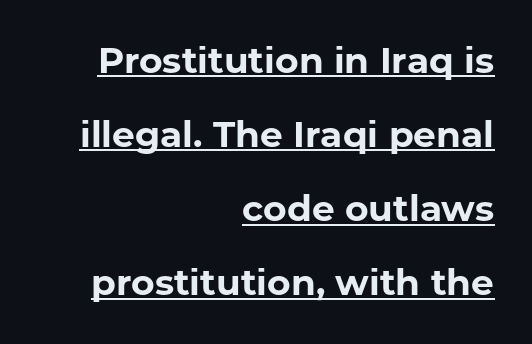
Q: Is the text bold? A: Yes.
Q: Is the text italic (slanted)? A: No, it is upright.
Q: Is the typeface a serif or a sans-serif typeface? A: Sans-serif.
Q: Is the text underlined? A: Yes.
Q: How is the paragraph aligned? A: Right-aligned.
Q: Is the spacing between letters normal or unusually wide? A: Normal.
Q: Is the spacing between lines tight, normal or loose? A: Loose.
Q: Width (condensed, normal, or wide)? A: Normal.
Q: Stroke contrast? A: Low.
Q: x-height? A: Medium.
Q: Monospaced? A: No.
